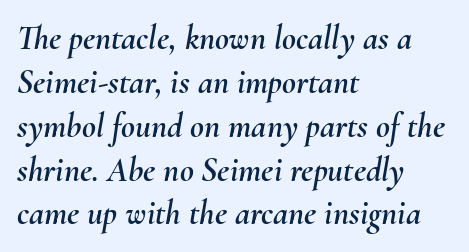
Would a proofreader flag this as italicized? Yes. Standard letterfit; no display-style spreading of the glyphs. Short and long lines alike share a common starting point at left. No word sits above an underline. Vertical spacing — default.
